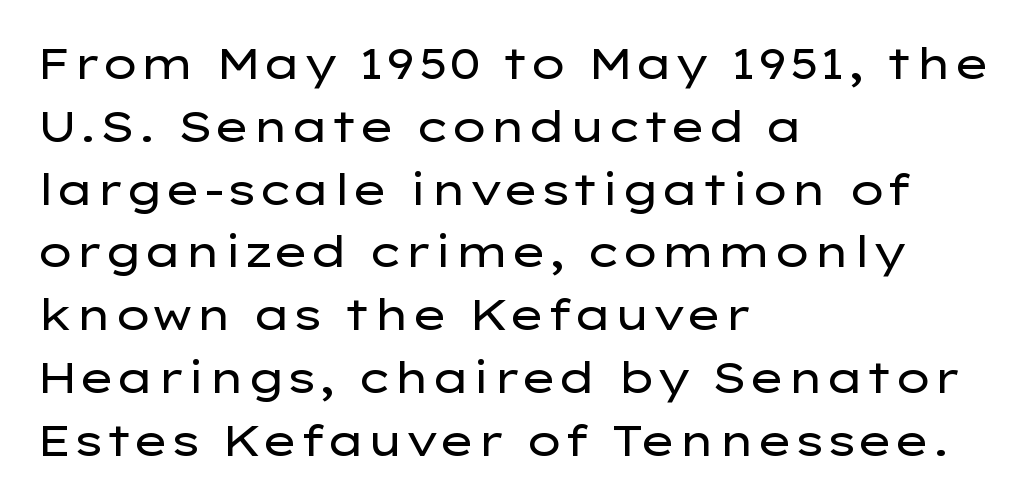
Q: Is the text bold? A: No.
Q: Is the text italic (slanted)? A: No, it is upright.
Q: Is the typeface a serif or a sans-serif typeface? A: Sans-serif.
Q: Is the text underlined? A: No.
Q: How is the paragraph aligned? A: Left-aligned.
Q: Is the spacing between letters normal or unusually wide? A: Normal.
Q: Is the spacing between lines tight, normal or loose? A: Normal.
Q: Width (condensed, normal, or wide)? A: Wide.
Q: Stroke contrast? A: Low.
Q: x-height? A: Medium.
Q: Monospaced? A: No.
